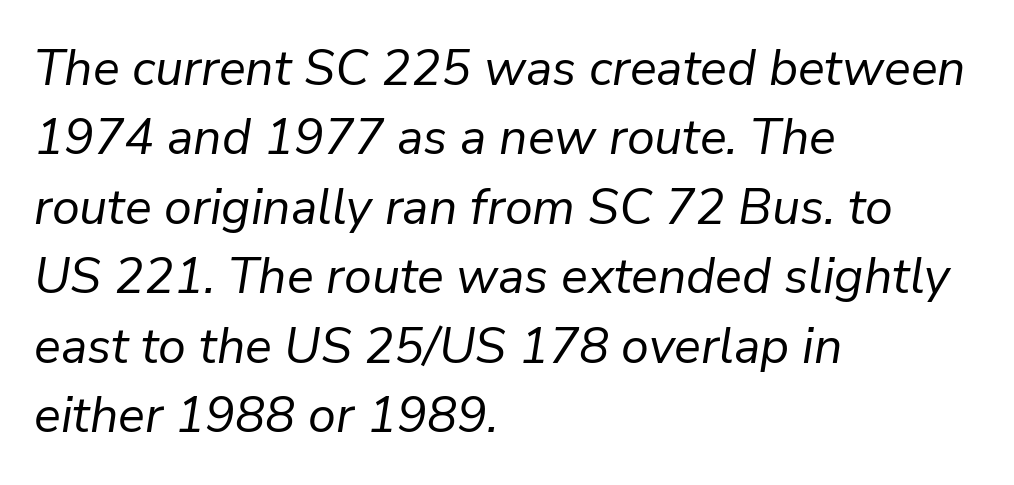
{"italic": "yes", "lean": "right", "slant_degrees": 9, "bold": "no", "weight": "regular", "width": "normal", "stroke_contrast": "low", "x_height": "medium", "monospaced": "no", "underline": "no", "align": "left", "line_spacing": "normal", "line_spacing_ratio": 1.39, "letter_spacing": "normal", "letter_spacing_em": 0.0, "glyph_px": 50}
